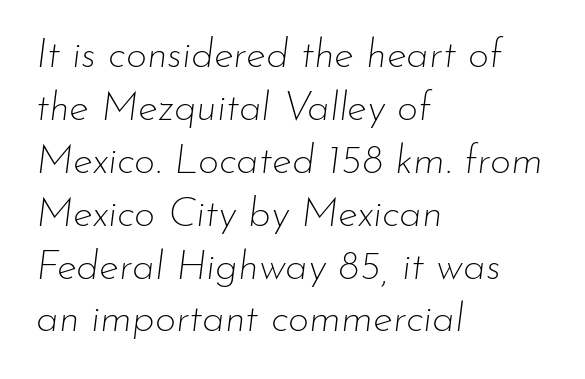
The typesetter chose a ragged-right arrangement here. The string is rendered with underlining switched off. Tracking value appears to be zero — textbook default spacing. Italic? Definitely — the glyphs are oblique. The rendering uses natural spacing where letterforms have individual widths. The space between consecutive lines is moderate.
